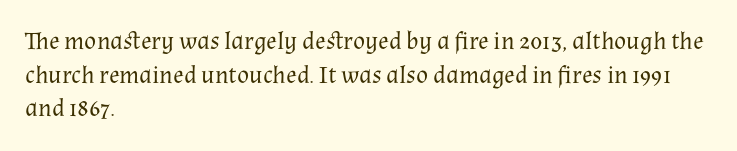
Q: Is the text bold? A: No.
Q: Is the text italic (slanted)? A: No, it is upright.
Q: Is the text underlined? A: No.
Q: How is the paragraph aligned? A: Left-aligned.
Q: Is the spacing between letters normal or unusually wide? A: Normal.
Q: Is the spacing between lines tight, normal or loose? A: Normal.
